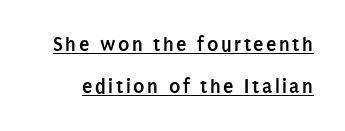
Q: Is the text bold? A: Yes.
Q: Is the text italic (slanted)? A: No, it is upright.
Q: Is the text underlined? A: Yes.
Q: Is the spacing between lines tight, normal or loose? A: Loose.
